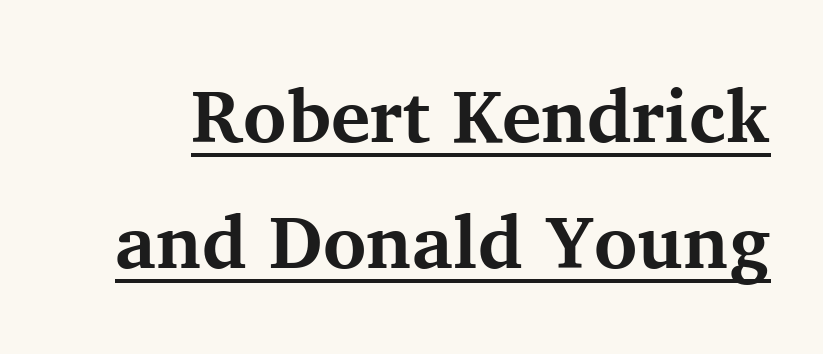
Italic: no, the glyphs are upright roman. Interline gaps are of average width in this sample. Observe the serifs anchoring each vertical stroke in this sample. Short note: letters normally spaced.
